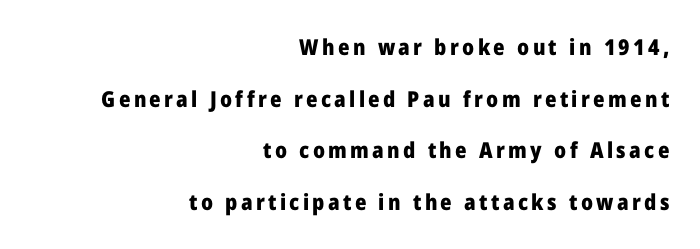
The image shows 22 px bold type, upright; set right-aligned, loose line spacing (2.35x), not underlined.
